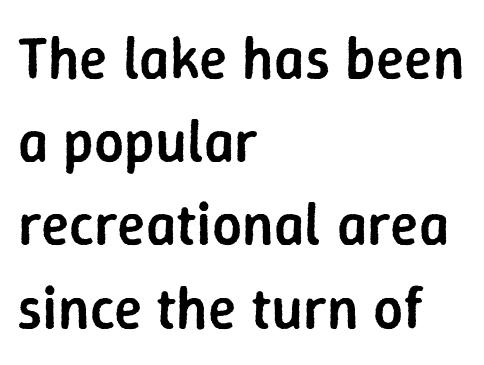
Inter-character spacing is left at the font's built-in metrics. Line beginnings align vertically; line endings do not. Type style note: lacks serifs. Character widths vary here, with narrow letters taking less room than wide ones. In terms of weight, the rendering is demibold, just under bold. The foot of each line stays bare and open.
